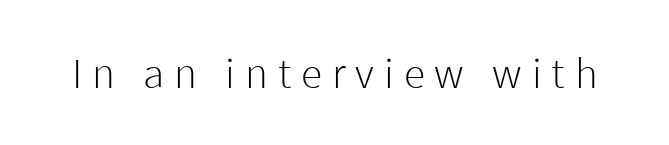
The image shows 43 px light sans-serif type, upright; set unusually wide letter spacing (+0.23 em), not underlined; low stroke contrast and a medium x-height.
